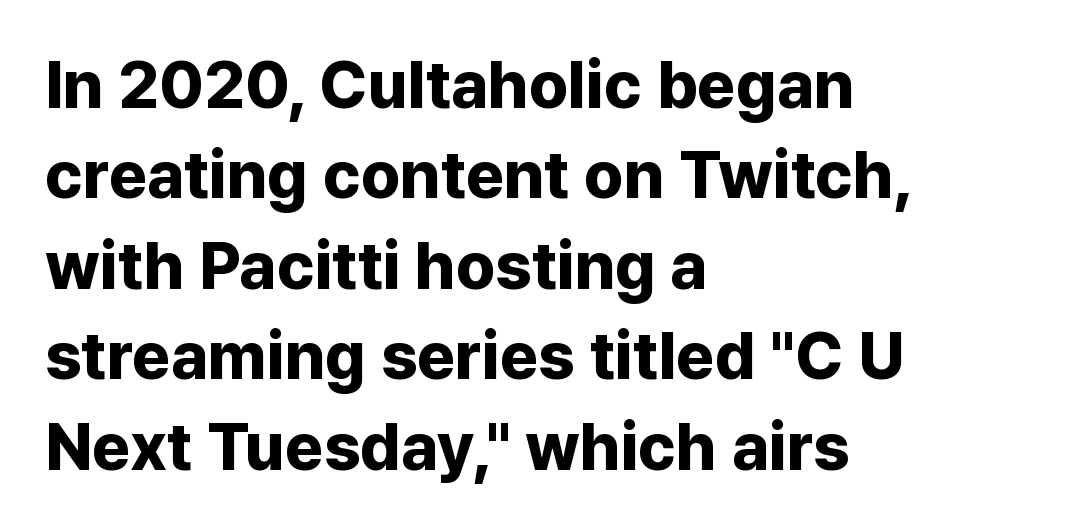
Q: Is the text bold? A: Yes.
Q: Is the text italic (slanted)? A: No, it is upright.
Q: Is the typeface a serif or a sans-serif typeface? A: Sans-serif.
Q: Is the text underlined? A: No.
Q: How is the paragraph aligned? A: Left-aligned.
Q: Is the spacing between letters normal or unusually wide? A: Normal.
Q: Is the spacing between lines tight, normal or loose? A: Normal.
Q: Width (condensed, normal, or wide)? A: Normal.
Q: Stroke contrast? A: Low.
Q: x-height? A: Medium.
Q: Monospaced? A: No.
